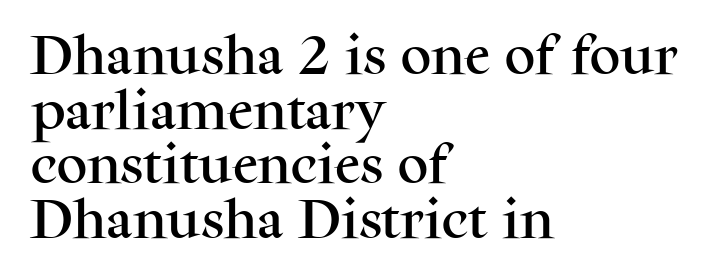
Visually the block forms a straight wall on the left and a jagged coastline on the right. The foot of each line stays bare and open. Normally led — the rows are evenly, conventionally spaced. Words appear dense and cohesive because spacing is normal. The characters display serif detailing at their extremities.
